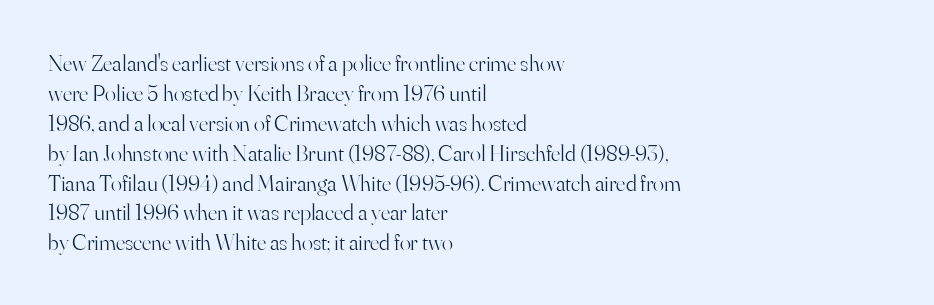
The lines are quadded left. The font sits on the lighter half of the weight spectrum, regular included. Tracking here is standard; glyphs follow each other at the usual distance. Italic? Not at all — the glyphs are vertical. Rule under the text: the space is simply empty.
